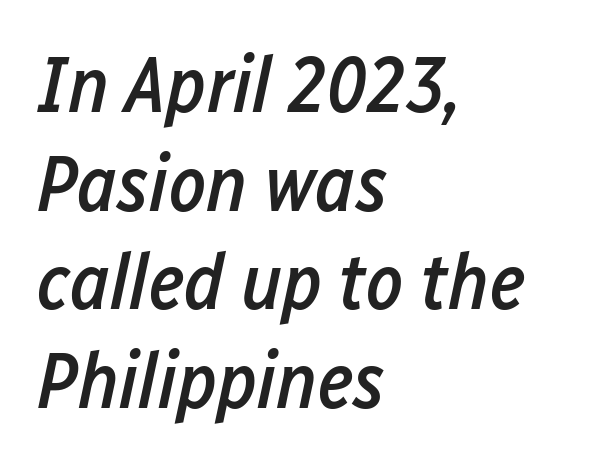
Q: Is the text bold? A: Semi-bold.
Q: Is the text italic (slanted)? A: Yes, it leans right by about 12 degrees.
Q: Is the text underlined? A: No.
Q: How is the paragraph aligned? A: Left-aligned.
Q: Is the spacing between letters normal or unusually wide? A: Normal.
Q: Is the spacing between lines tight, normal or loose? A: Normal.
Q: Width (condensed, normal, or wide)? A: Condensed.
Q: Stroke contrast? A: Low.
Q: x-height? A: Medium.
Q: Monospaced? A: No.
